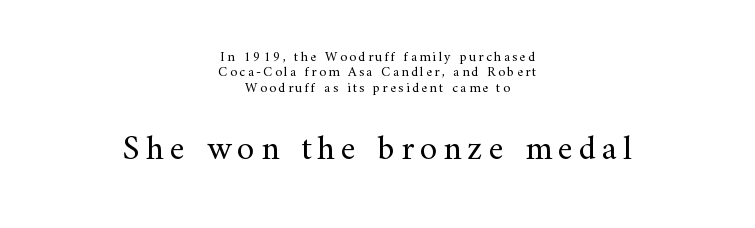
Posture: straight, roman, zero tilt. Descenders are the only things crossing below the line. The space between consecutive lines is stingy. Whoever set this made the second block the dominant, larger element.
